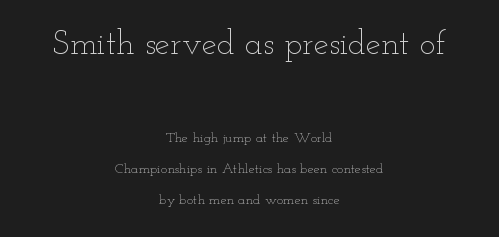
The specimen omits any rule beneath the text block's lines. The letters stand straight up with perfectly vertical stems. Notice how the passage keeps no hard edge, just a central spine. The letterforms sit shoulder to shoulder at normal distance. Do the characters align in a grid? No, the font is proportional.
